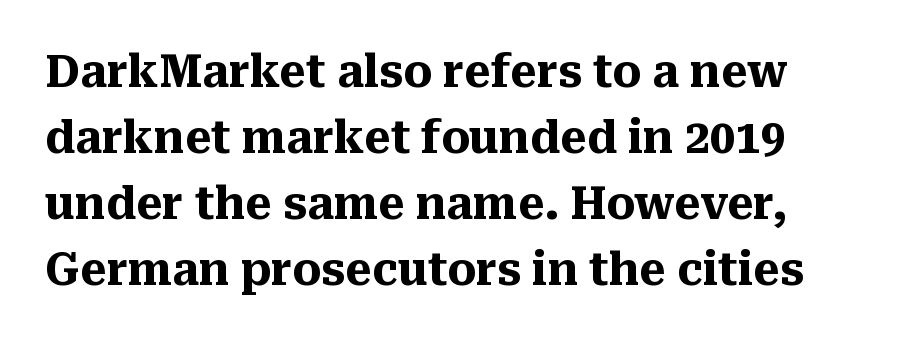
Observe the ordinary spacing: letters are neighbours, not strangers. Compared with an ordinary text face, these strokes are far heavier — a full bold. Stroke terminals: seriffed. The passage shown is not underscored anywhere.
